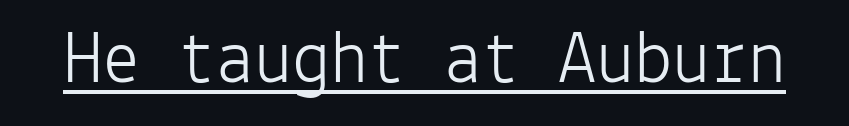
Q: Is the text bold? A: No.
Q: Is the text italic (slanted)? A: No, it is upright.
Q: Is the typeface a serif or a sans-serif typeface? A: Sans-serif.
Q: Is the text underlined? A: Yes.
Q: Is the spacing between letters normal or unusually wide? A: Normal.
Q: Width (condensed, normal, or wide)? A: Normal.
Q: Stroke contrast? A: Low.
Q: x-height? A: Medium.
Q: Monospaced? A: Yes.
